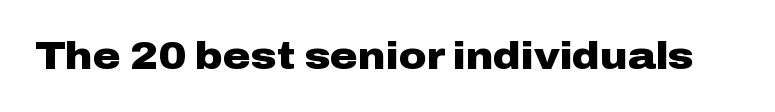
The image shows 38 px heavy, wide sans-serif type, upright; set normal letter spacing, not underlined; low stroke contrast and a medium x-height.
